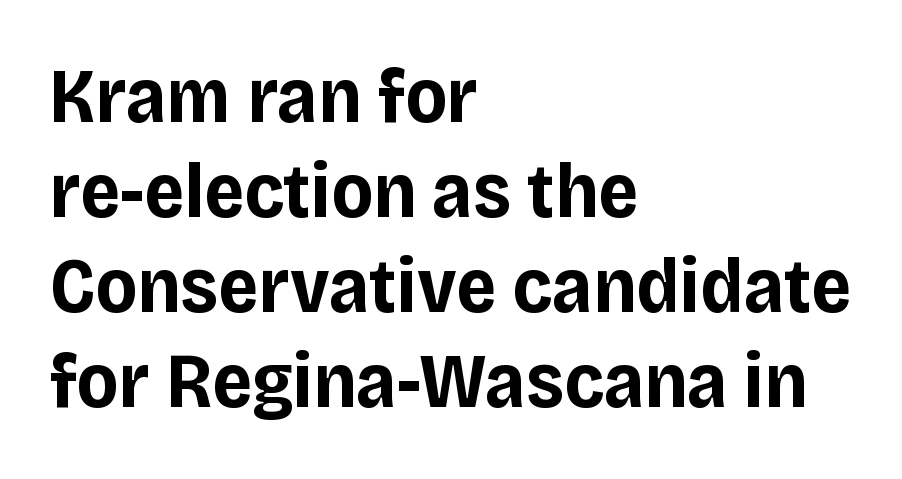
Q: Is the text bold? A: Yes.
Q: Is the text italic (slanted)? A: No, it is upright.
Q: Is the typeface a serif or a sans-serif typeface? A: Sans-serif.
Q: Is the text underlined? A: No.
Q: How is the paragraph aligned? A: Left-aligned.
Q: Is the spacing between letters normal or unusually wide? A: Normal.
Q: Width (condensed, normal, or wide)? A: Normal.
Q: Stroke contrast? A: Low.
Q: x-height? A: Large.
Q: Monospaced? A: No.
